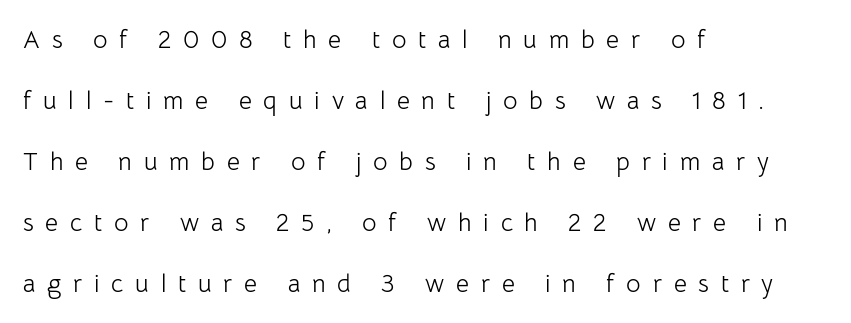
The image shows 25 px text type, upright; set left-aligned, loose line spacing (2.44x), unusually wide letter spacing (+0.47 em), not underlined.
